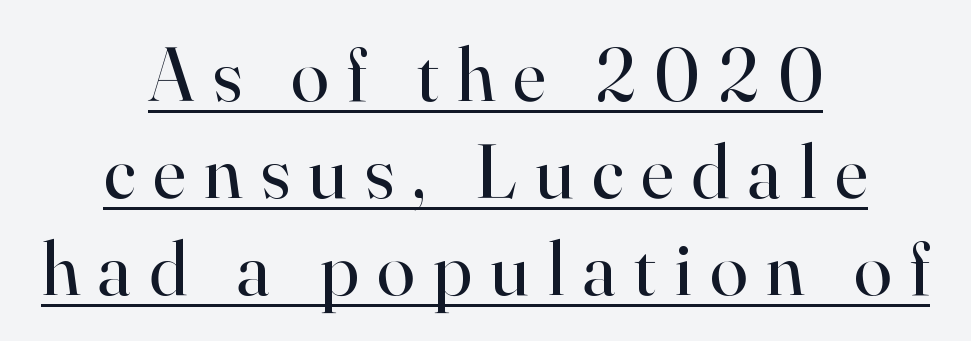
Spacing between characters has been opened up far beyond the box default. Here the designer chose a conventional face with non-uniform glyph widths. Each stroke keeps to a modest, everyday thickness or less. What kind of face is this? One with serifs. Nope, not italic — everything's standing straight. Each line of the rendering has a horizontal stroke beneath the glyphs.
